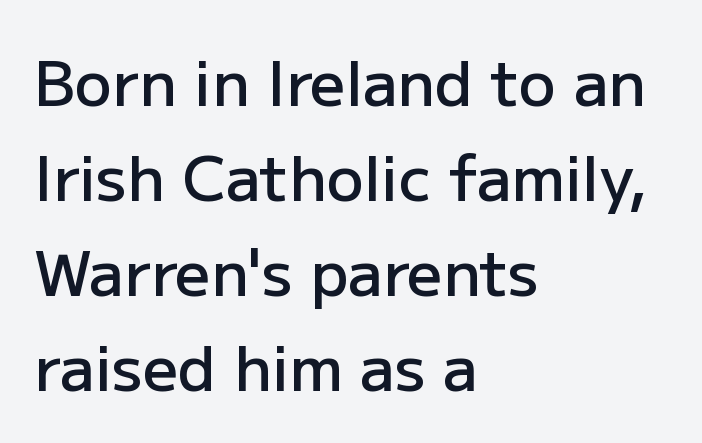
The letters stand straight up with perfectly vertical stems. The letters advance in unequal steps, a hallmark of proportional type. The glyphs are unaccompanied by any horizontal stroke below them. Leading: standard. These lines are composed in type without serifs.
